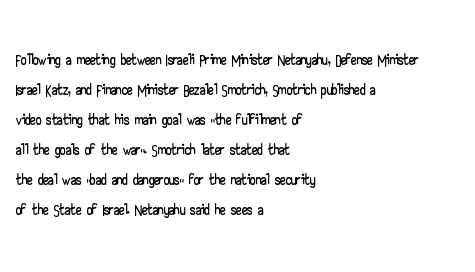
Decoration check: the copy has no underline. A roman cut, with each character standing at attention. The line-height multiplier appears to be the usual default. In CSS terms this would be text-align: left. Words appear dense and cohesive because spacing is normal.
